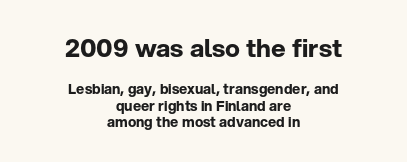
{"italic": "no", "bold": "yes", "underline": "no", "align": "center", "line_spacing_ratio": 1.17, "letter_spacing": "normal", "letter_spacing_em": 0.0, "larger_block": "first", "size_ratio": 1.79, "glyph_px": 25}
